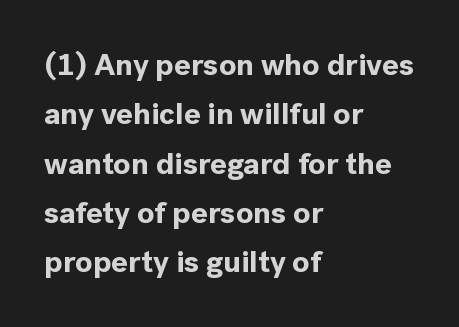
Q: Is the text bold? A: Yes.
Q: Is the text italic (slanted)? A: No, it is upright.
Q: Is the typeface a serif or a sans-serif typeface? A: Sans-serif.
Q: Is the text underlined? A: No.
Q: How is the paragraph aligned? A: Left-aligned.
Q: Is the spacing between letters normal or unusually wide? A: Normal.
Q: Is the spacing between lines tight, normal or loose? A: Normal.
Q: Width (condensed, normal, or wide)? A: Normal.
Q: x-height? A: Medium.
Q: Monospaced? A: No.
